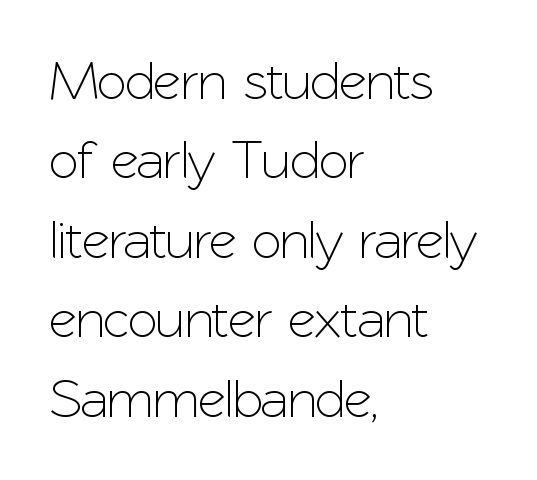
{"serif": "no", "italic": "no", "width": "normal", "stroke_contrast": "low", "x_height": "medium", "monospaced": "no", "underline": "no", "align": "left", "line_spacing": "normal", "line_spacing_ratio": 1.47, "letter_spacing": "normal", "letter_spacing_em": 0.0, "glyph_px": 54}
